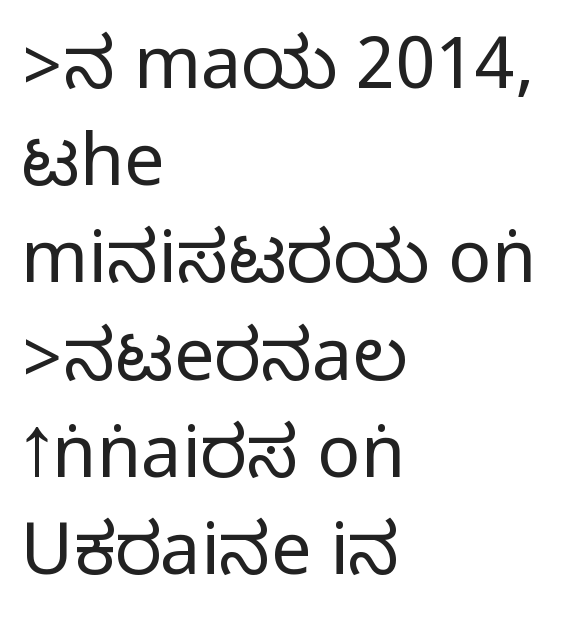
A roman cut, with each character standing at attention. Nothing sits at the stroke ends, so this counts as sans-serif. The paragraph has a hard left edge and a soft right edge. If you measured baseline to baseline, you'd find a middling distance. The space directly below the letters is spotless. Do the characters align in a grid? No, the font is proportional.
